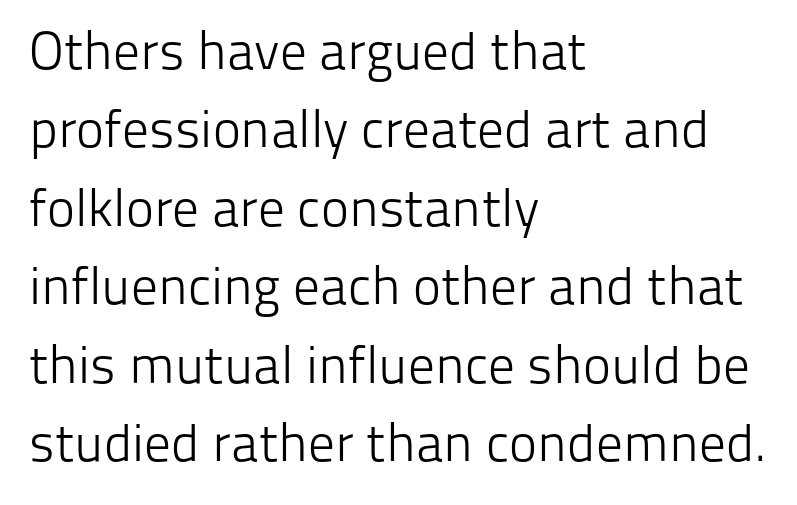
{"serif": "no", "italic": "no", "bold": "no", "weight": "light", "width": "normal", "stroke_contrast": "low", "x_height": "medium", "monospaced": "no", "underline": "no", "align": "left", "line_spacing": "normal", "line_spacing_ratio": 1.48, "letter_spacing": "normal", "letter_spacing_em": 0.0, "glyph_px": 53}
